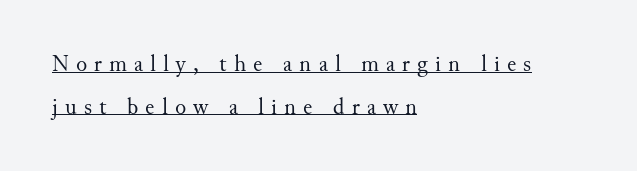
Q: Is the text bold? A: No.
Q: Is the text italic (slanted)? A: No, it is upright.
Q: Is the text underlined? A: Yes.
Q: How is the paragraph aligned? A: Left-aligned.
Q: Is the spacing between letters normal or unusually wide? A: Unusually wide.
